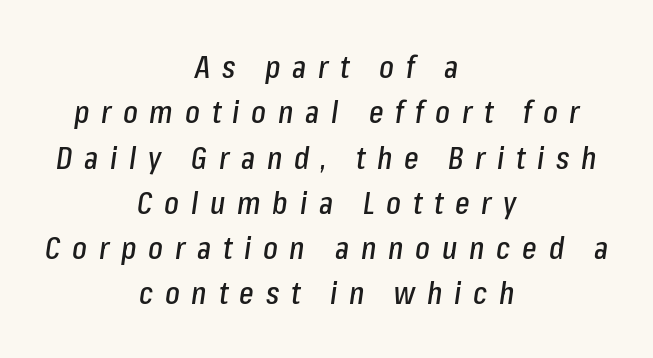
The image shows 31 px condensed type, italic (leaning right); set centered, normal line spacing (1.46x), unusually wide letter spacing (+0.38 em), not underlined; low stroke contrast and a medium x-height.
